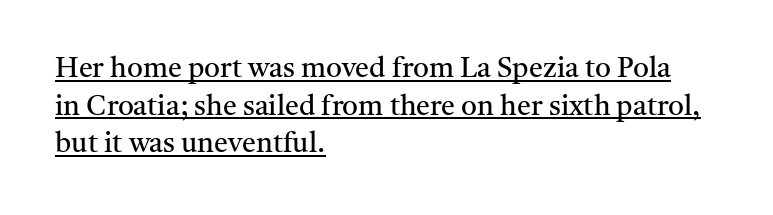
The image shows 28 px regular-weight serif type, upright; set left-aligned, normal line spacing (1.34x), normal letter spacing, underlined; medium stroke contrast and a medium x-height.
